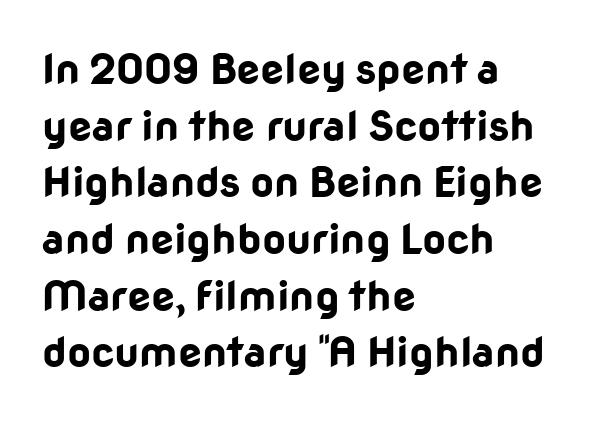
{"serif": "no", "italic": "no", "bold": "yes", "weight": "bold", "width": "normal", "stroke_contrast": "low", "x_height": "medium", "monospaced": "no", "underline": "no", "align": "left", "line_spacing": "normal", "line_spacing_ratio": 1.35, "letter_spacing": "normal", "letter_spacing_em": 0.0, "glyph_px": 42}
